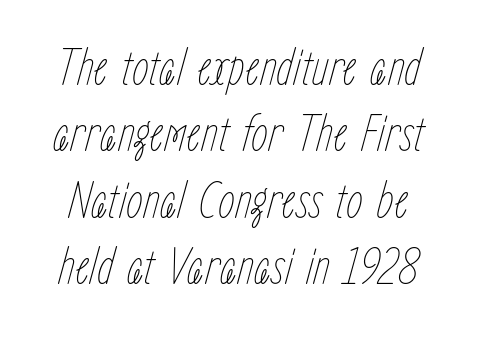
{"italic": "yes", "lean": "right", "slant_degrees": 15, "bold": "no", "weight": "thin", "width": "condensed", "stroke_contrast": "low", "x_height": "medium", "monospaced": "no", "underline": "no", "line_spacing_ratio": 1.23, "letter_spacing": "normal", "letter_spacing_em": 0.0, "glyph_px": 54}
